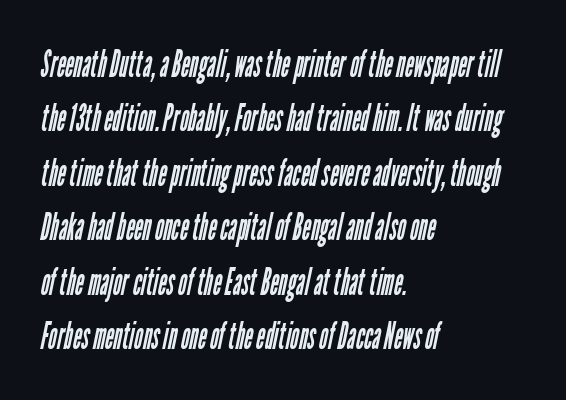
Q: Is the text bold? A: No.
Q: Is the typeface a serif or a sans-serif typeface? A: Sans-serif.
Q: Is the text underlined? A: No.
Q: How is the paragraph aligned? A: Left-aligned.
Q: Is the spacing between letters normal or unusually wide? A: Normal.
Q: Is the spacing between lines tight, normal or loose? A: Normal.
Q: Width (condensed, normal, or wide)? A: Condensed.
Q: Stroke contrast? A: Low.
Q: x-height? A: Medium.
Q: Monospaced? A: No.
